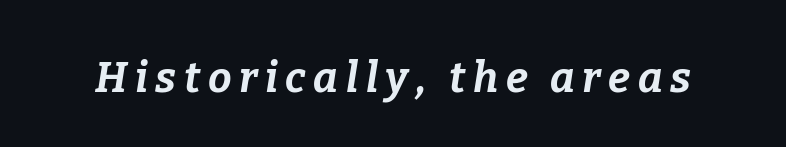
The image shows 42 px bold type, italic (leaning right); set not underlined; low stroke contrast and a medium x-height.
